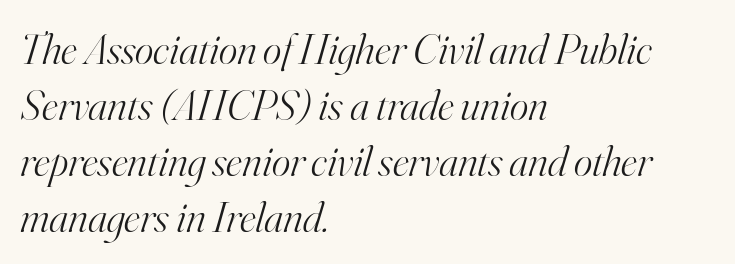
{"serif": "yes", "italic": "yes", "lean": "right", "slant_degrees": 16, "bold": "no", "weight": "light", "width": "normal", "stroke_contrast": "high", "x_height": "small", "monospaced": "no", "underline": "no", "align": "left", "line_spacing": "normal", "line_spacing_ratio": 1.27, "letter_spacing": "normal", "letter_spacing_em": 0.0, "glyph_px": 44}
